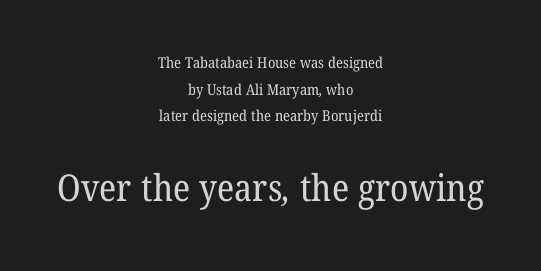
A typesetter would label this face a serif. Honestly, the letter spacing is just normal — you wouldn't notice it. Small over large — that's the arrangement of the two blocks here. Stem width sits at or under what a default text font uses. The gap between lines stays unmarked.
